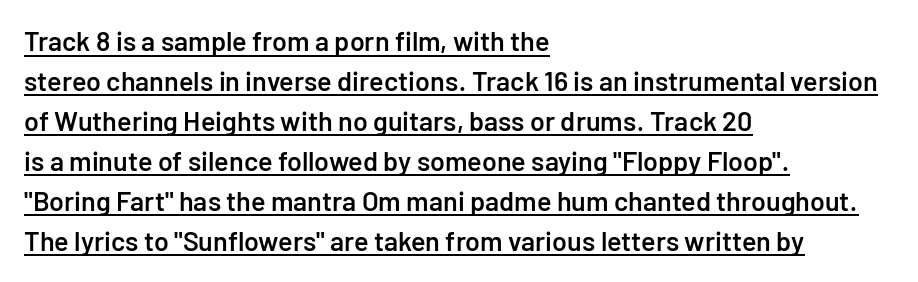
The image shows 27 px text type, upright; set left-aligned, normal line spacing (1.48x), normal letter spacing, underlined.
